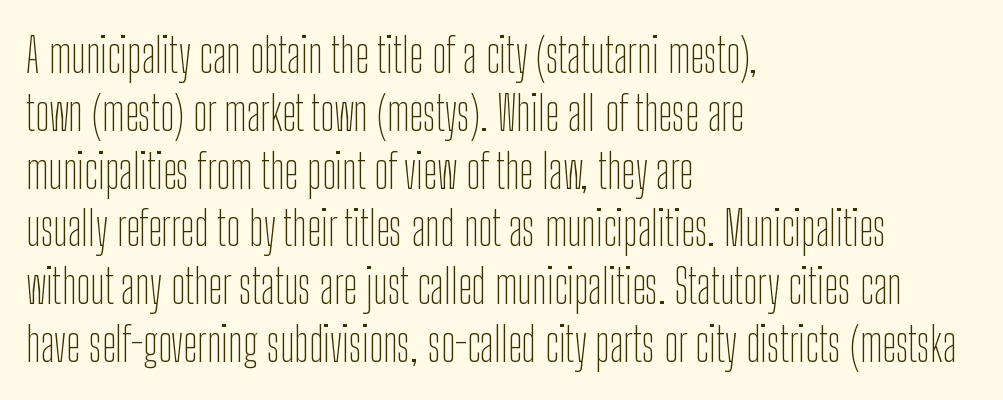
The image shows 47 px thin, condensed sans-serif type, upright; set left-aligned, line spacing 1.23x, normal letter spacing, not underlined; low stroke contrast and a medium x-height.
